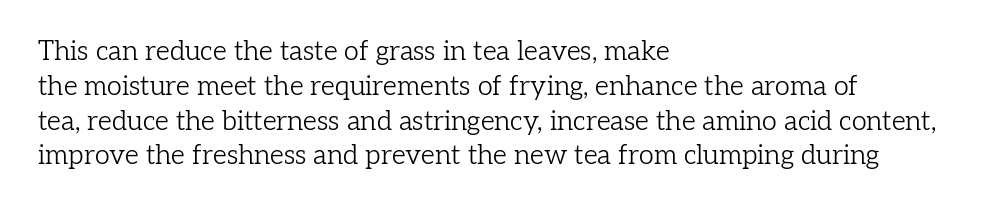
Q: Is the text bold? A: No.
Q: Is the text italic (slanted)? A: No, it is upright.
Q: Is the text underlined? A: No.
Q: How is the paragraph aligned? A: Left-aligned.
Q: Is the spacing between letters normal or unusually wide? A: Normal.
Q: Is the spacing between lines tight, normal or loose? A: Normal.
